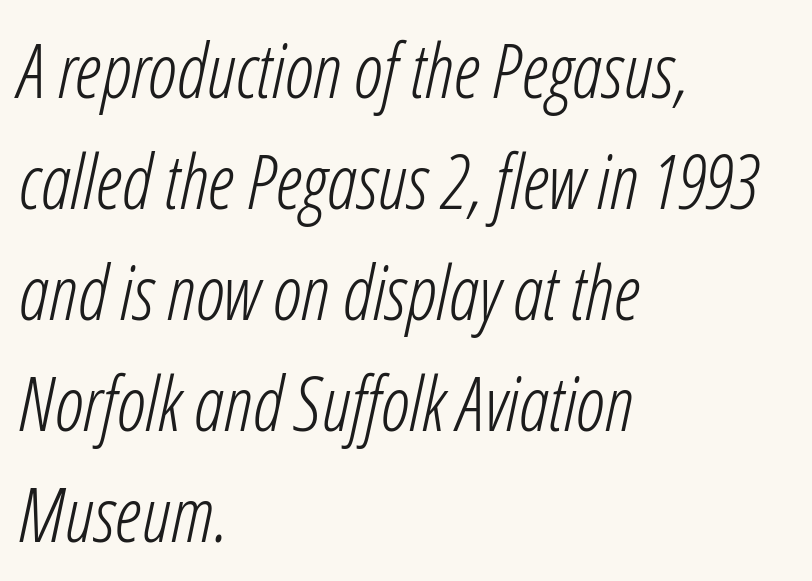
Words float on clear page, feet unadorned. The type is set solid horizontally, with unmodified tracking. Is the block centered? No — it sits flush against the left margin. This block has exactly the height ordinary leading produces. The glyphs look as if they've been sheared to an angle. Think of a printed novel: that variable character pitch is what you see here.
